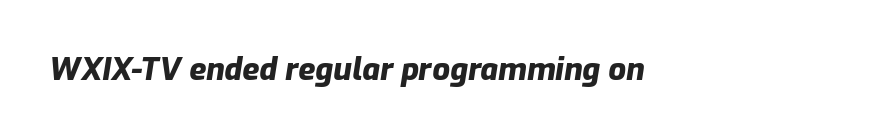
The image shows 31 px heavy type, italic (leaning right); set left-aligned, normal letter spacing, not underlined; low stroke contrast and a medium x-height.
